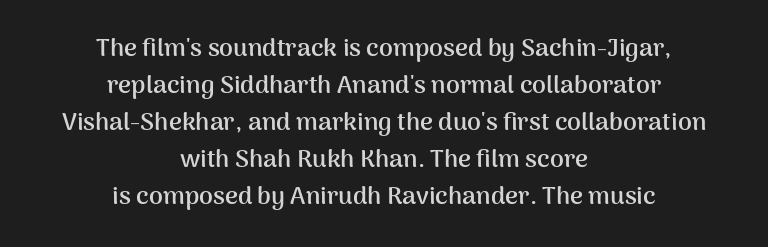
{"italic": "no", "bold": "yes", "underline": "no", "align": "center", "line_spacing": "normal", "line_spacing_ratio": 1.48, "letter_spacing": "normal", "letter_spacing_em": 0.0, "glyph_px": 25}
